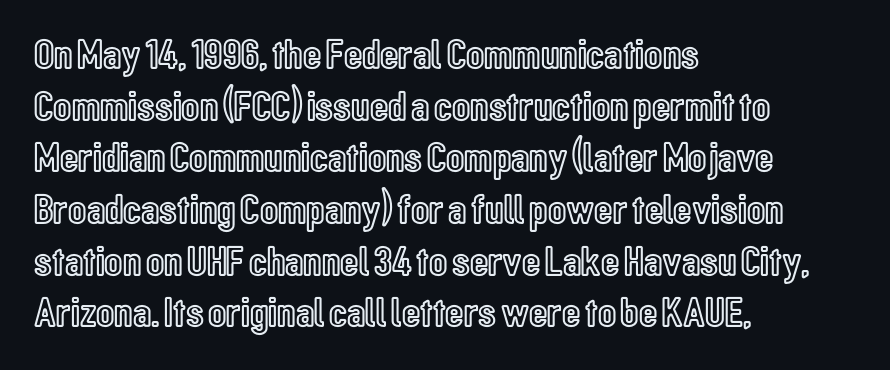
The image shows 42 px condensed type, upright; set left-aligned, line spacing 1.23x, normal letter spacing, not underlined; a medium x-height.
